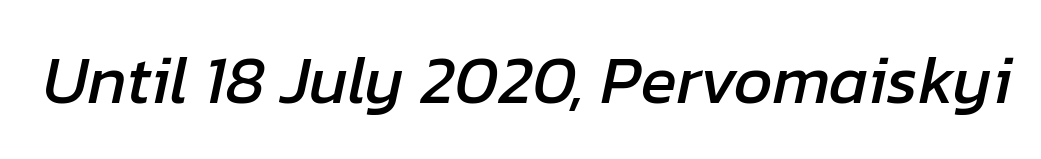
{"italic": "yes", "lean": "right", "slant_degrees": 12, "width": "normal", "stroke_contrast": "low", "x_height": "medium", "monospaced": "no", "underline": "no", "letter_spacing": "normal", "letter_spacing_em": 0.0, "glyph_px": 67}
